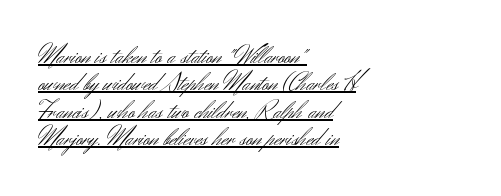
Notice how the passage keeps a crisp vertical edge on the left only. The words here are underlined. Weight: not bold — regular or lighter.
